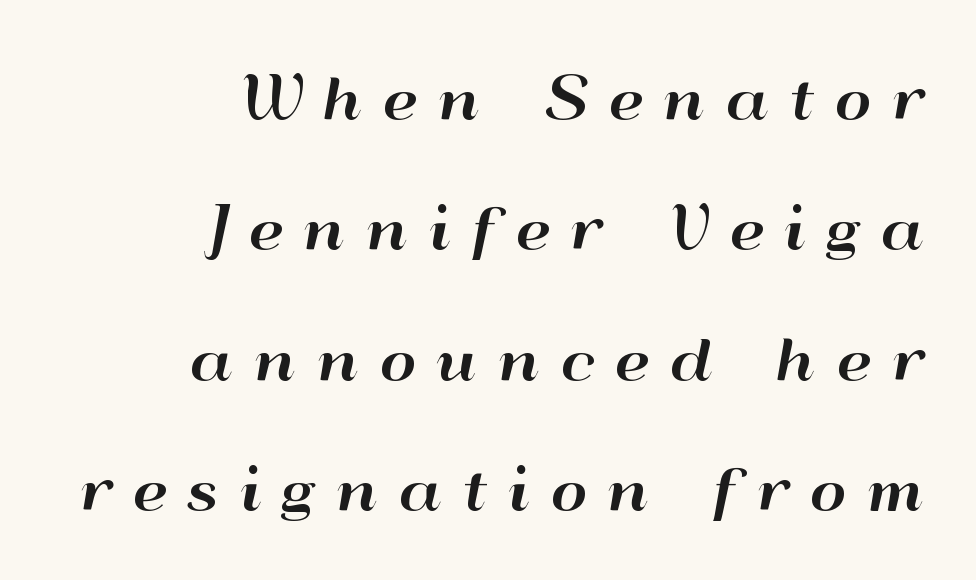
The image shows 56 px wide sans-serif type; set right-aligned, loose line spacing (2.33x), unusually wide letter spacing (+0.37 em), not underlined; high stroke contrast and a small x-height.
